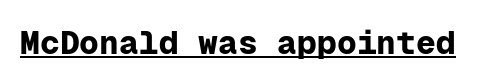
{"serif": "no", "italic": "no", "bold": "yes", "weight": "bold", "width": "normal", "stroke_contrast": "low", "x_height": "medium", "monospaced": "yes", "underline": "yes", "letter_spacing": "normal", "letter_spacing_em": 0.0, "glyph_px": 33}
